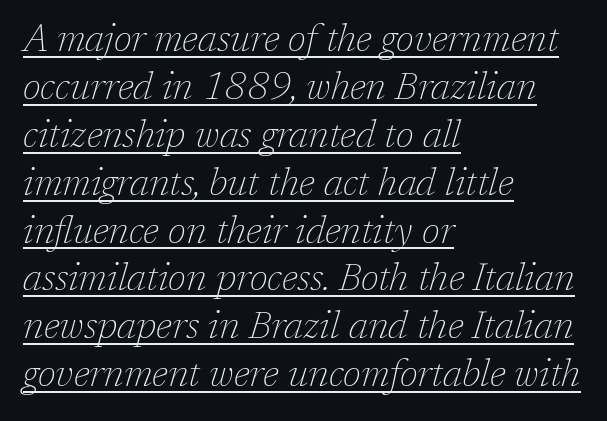
Q: Is the text bold? A: No.
Q: Is the text italic (slanted)? A: Yes, it leans right by about 17 degrees.
Q: Is the typeface a serif or a sans-serif typeface? A: Serif.
Q: Is the text underlined? A: Yes.
Q: How is the paragraph aligned? A: Left-aligned.
Q: Is the spacing between letters normal or unusually wide? A: Normal.
Q: Is the spacing between lines tight, normal or loose? A: Normal.
Q: Width (condensed, normal, or wide)? A: Normal.
Q: Stroke contrast? A: Low.
Q: x-height? A: Medium.
Q: Monospaced? A: No.
